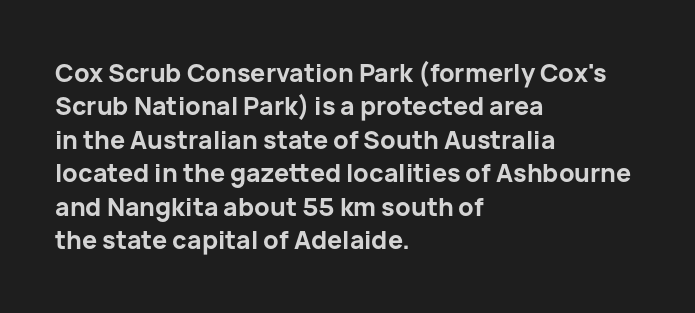
Q: Is the text bold? A: Yes.
Q: Is the text italic (slanted)? A: No, it is upright.
Q: Is the text underlined? A: No.
Q: How is the paragraph aligned? A: Left-aligned.
Q: Is the spacing between letters normal or unusually wide? A: Normal.
Q: Is the spacing between lines tight, normal or loose? A: Normal.
